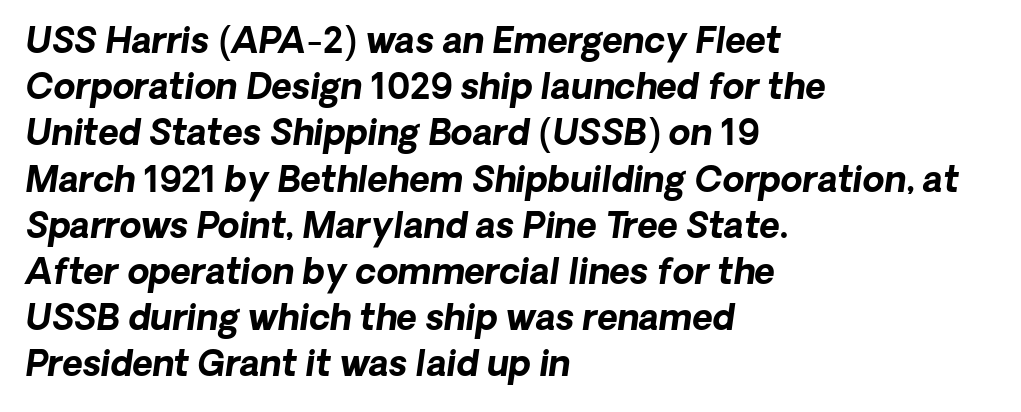
The image shows 35 px bold type, italic (leaning right); set left-aligned, normal line spacing (1.32x), normal letter spacing, not underlined; low stroke contrast and a medium x-height.
